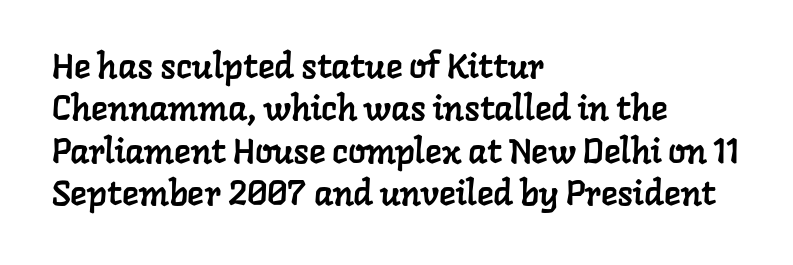
Q: Is the typeface a serif or a sans-serif typeface? A: Serif.
Q: Is the text underlined? A: No.
Q: How is the paragraph aligned? A: Left-aligned.
Q: Is the spacing between letters normal or unusually wide? A: Normal.
Q: Width (condensed, normal, or wide)? A: Normal.
Q: Stroke contrast? A: Low.
Q: x-height? A: Medium.
Q: Monospaced? A: No.
